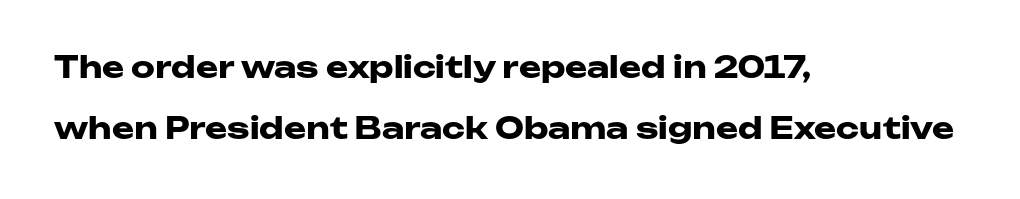
{"serif": "no", "italic": "no", "bold": "yes", "weight": "heavy", "width": "wide", "stroke_contrast": "low", "x_height": "medium", "monospaced": "no", "underline": "no", "align": "left", "line_spacing": "loose", "line_spacing_ratio": 2.04, "letter_spacing": "normal", "letter_spacing_em": 0.0, "glyph_px": 30}
